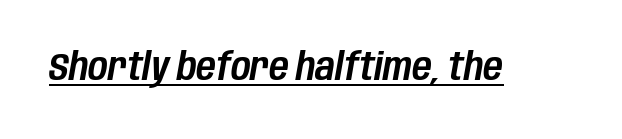
The image shows 38 px condensed type, italic (leaning right); set normal letter spacing, underlined; low stroke contrast and a large x-height.
